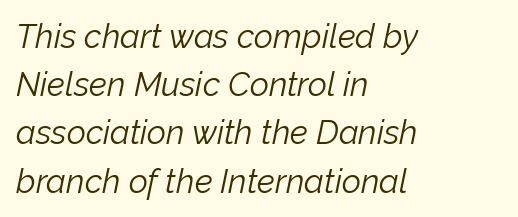
{"italic": "yes", "lean": "right", "slant_degrees": 12, "bold": "no", "weight": "light", "width": "normal", "stroke_contrast": "low", "x_height": "medium", "monospaced": "no", "underline": "no", "align": "left", "line_spacing": "normal", "line_spacing_ratio": 1.46, "letter_spacing": "normal", "letter_spacing_em": 0.0, "glyph_px": 33}
